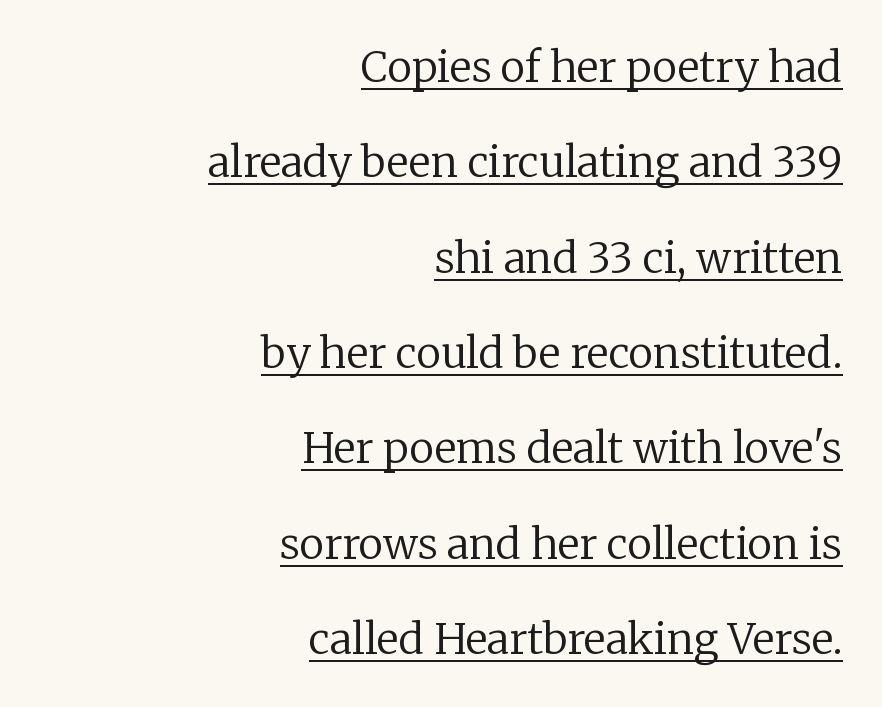
The image shows 42 px regular-weight serif type, upright; set right-aligned, loose line spacing (2.27x), normal letter spacing, underlined; low stroke contrast and a medium x-height.
